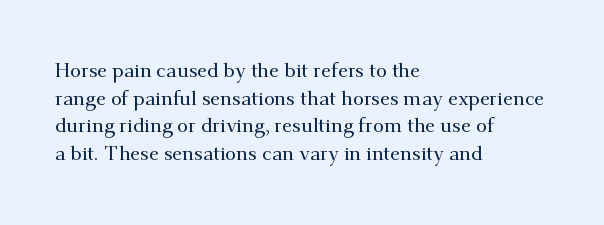
The image shows 20 px text type, upright; set left-aligned, normal line spacing (1.38x), normal letter spacing, not underlined.
